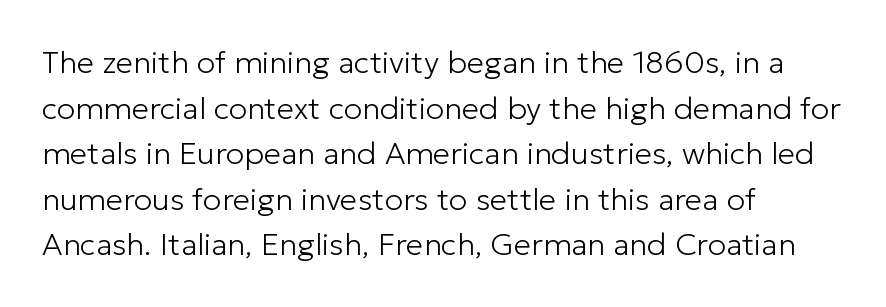
{"serif": "no", "italic": "no", "bold": "no", "weight": "light", "width": "normal", "stroke_contrast": "low", "x_height": "medium", "monospaced": "no", "underline": "no", "align": "left", "line_spacing": "normal", "line_spacing_ratio": 1.47, "letter_spacing": "normal", "letter_spacing_em": 0.0, "glyph_px": 31}
